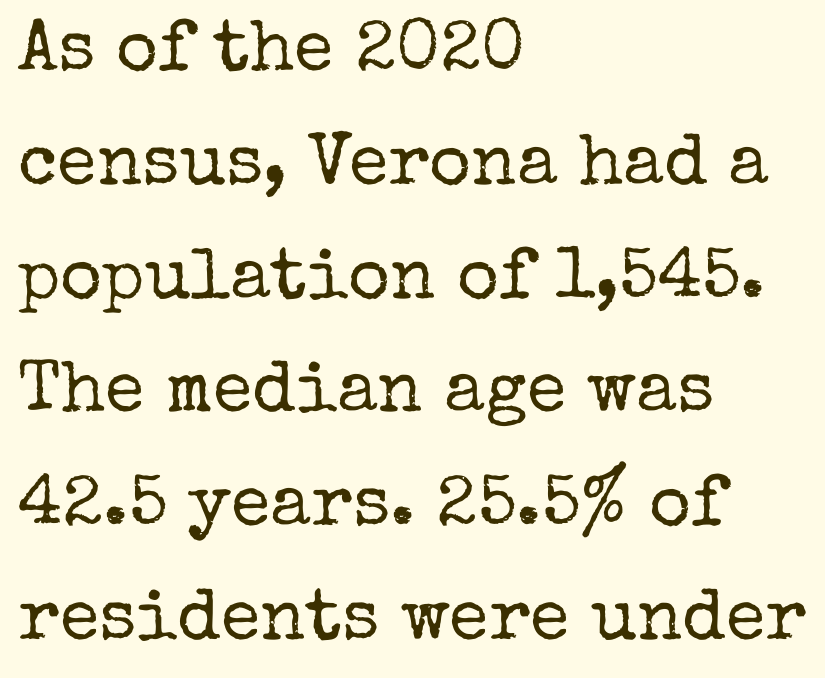
The image shows 72 px regular-weight serif type, upright; set left-aligned, normal line spacing (1.58x), normal letter spacing, not underlined; low stroke contrast and a medium x-height.
